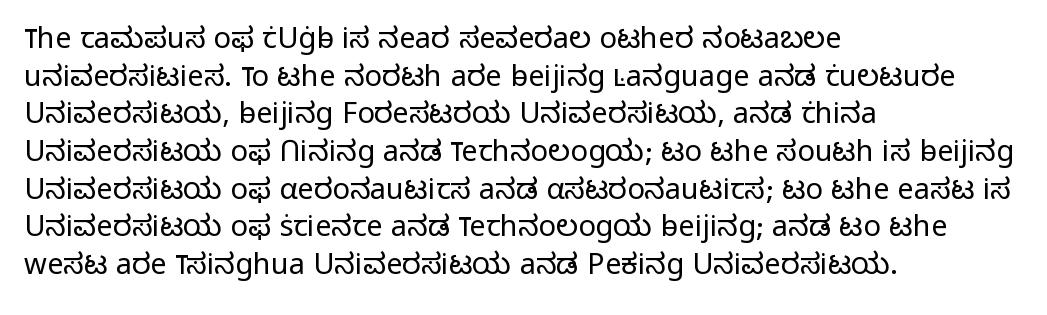
The image shows 29 px light sans-serif type, upright; set left-aligned, normal line spacing (1.3x), normal letter spacing, not underlined; low stroke contrast and a medium x-height.
